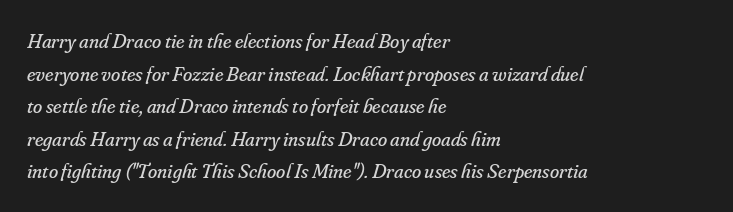
{"italic": "yes", "lean": "right", "slant_degrees": 16, "bold": "no", "underline": "no", "align": "left", "line_spacing": "normal", "line_spacing_ratio": 1.55, "letter_spacing": "normal", "letter_spacing_em": 0.0, "glyph_px": 21}
